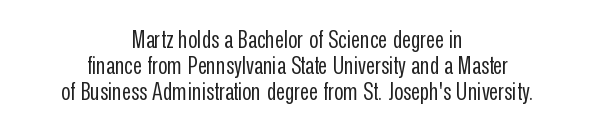
The image shows 25 px text type, upright; set centered, tight line spacing (1.04x), normal letter spacing, not underlined.
